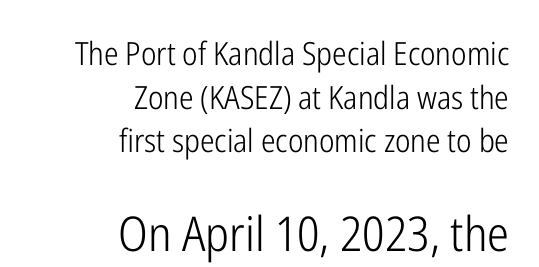
Does the leading feel generous? No, just average. You can tell it's not italic because the verticals are truly vertical. No heavy texture on the line: the type isn't bold. The tracking reads as untouched default to a designer's eye. Is this a fixed-width face? No — the glyphs have proportional, varying widths.
